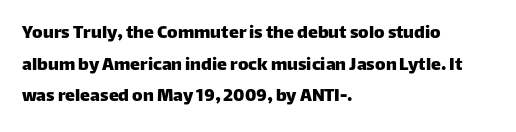
Q: Is the text italic (slanted)? A: No, it is upright.
Q: Is the text underlined? A: No.
Q: How is the paragraph aligned? A: Left-aligned.
Q: Is the spacing between letters normal or unusually wide? A: Normal.
Q: Is the spacing between lines tight, normal or loose? A: Normal.
